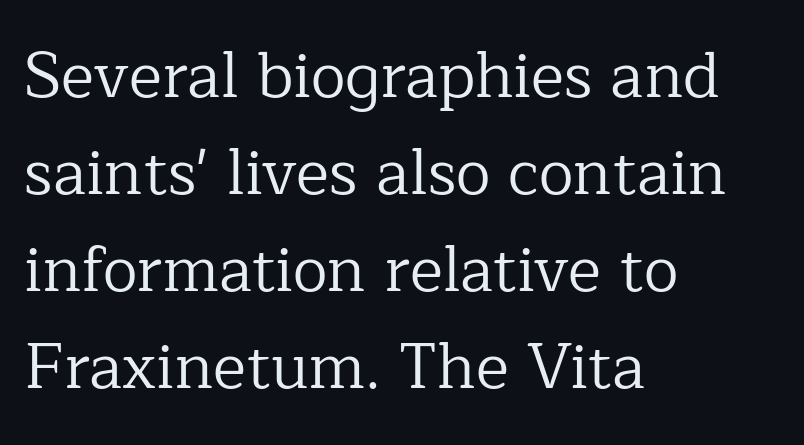
These lines sit exactly where default settings would place them. The rendering uses natural spacing where letterforms have individual widths. One-word summary of the alignment: left. Plain, unruled lines of type. Does extra space separate the letters? No, they use regular spacing.
